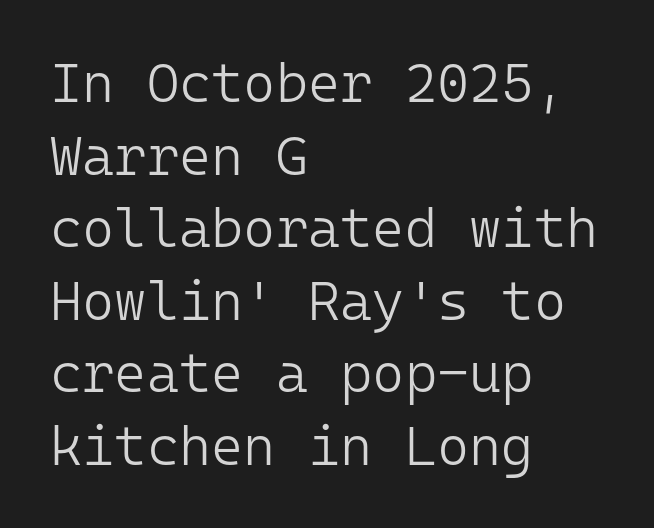
The rag falls on the right side of this text block. The passage shown is typed in a monospace face where columns stay perfectly aligned. Between one letter and the next there's only the usual sliver of space. Baseline-to-baseline distance is the conventional proportion of letter height. Letters rest on an invisible, unmarked baseline.
